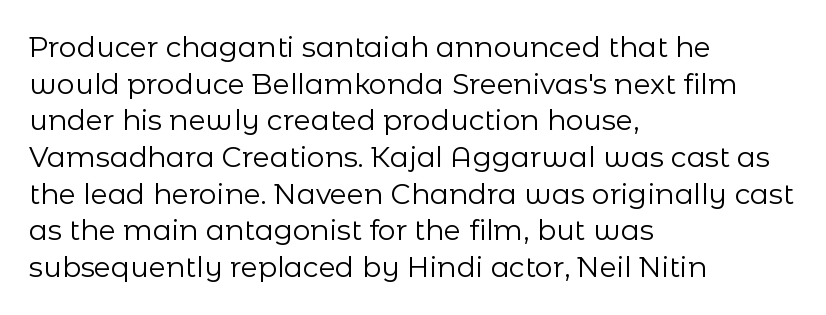
Q: Is the text bold? A: No.
Q: Is the text italic (slanted)? A: No, it is upright.
Q: Is the typeface a serif or a sans-serif typeface? A: Sans-serif.
Q: Is the text underlined? A: No.
Q: How is the paragraph aligned? A: Left-aligned.
Q: Is the spacing between letters normal or unusually wide? A: Normal.
Q: Is the spacing between lines tight, normal or loose? A: Normal.
Q: Width (condensed, normal, or wide)? A: Normal.
Q: Stroke contrast? A: Low.
Q: x-height? A: Medium.
Q: Monospaced? A: No.
